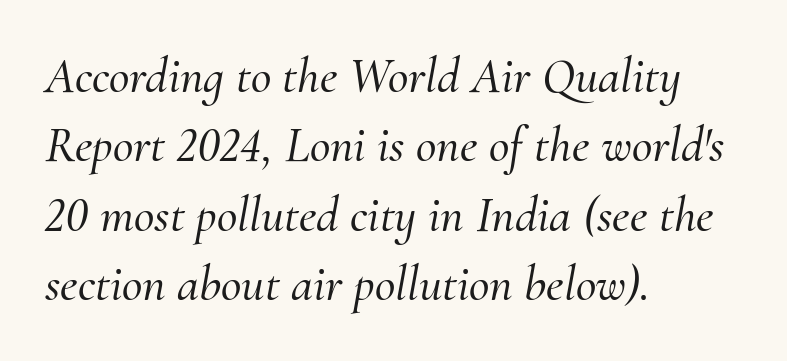
Q: Is the text italic (slanted)? A: Yes, it leans right by about 10 degrees.
Q: Is the typeface a serif or a sans-serif typeface? A: Serif.
Q: Is the text underlined? A: No.
Q: How is the paragraph aligned? A: Left-aligned.
Q: Is the spacing between letters normal or unusually wide? A: Normal.
Q: Is the spacing between lines tight, normal or loose? A: Normal.
Q: Width (condensed, normal, or wide)? A: Normal.
Q: Stroke contrast? A: Medium.
Q: x-height? A: Small.
Q: Monospaced? A: No.
